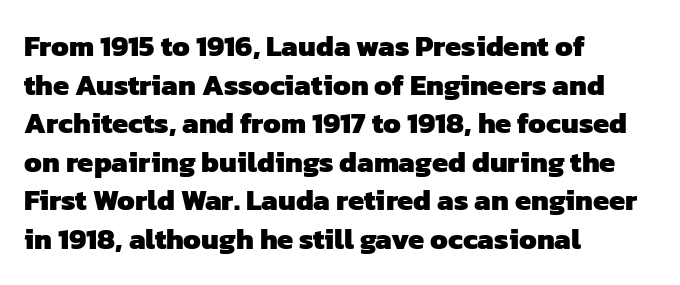
Q: Is the text bold? A: Yes.
Q: Is the typeface a serif or a sans-serif typeface? A: Sans-serif.
Q: Is the text underlined? A: No.
Q: How is the paragraph aligned? A: Left-aligned.
Q: Is the spacing between letters normal or unusually wide? A: Normal.
Q: Is the spacing between lines tight, normal or loose? A: Normal.
Q: Width (condensed, normal, or wide)? A: Normal.
Q: Stroke contrast? A: Low.
Q: x-height? A: Medium.
Q: Monospaced? A: No.
